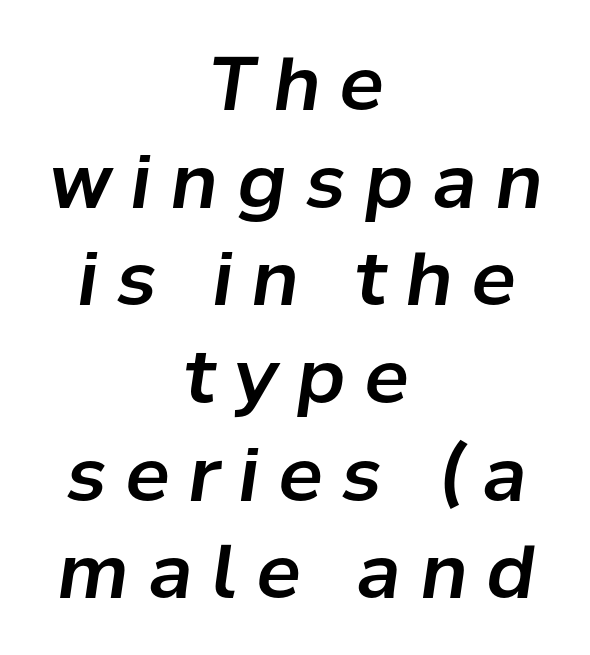
Q: Is the text italic (slanted)? A: Yes, it leans right by about 8 degrees.
Q: Is the text underlined? A: No.
Q: How is the paragraph aligned? A: Centered.
Q: Is the spacing between letters normal or unusually wide? A: Unusually wide.
Q: Is the spacing between lines tight, normal or loose? A: Normal.
Q: Width (condensed, normal, or wide)? A: Normal.
Q: Stroke contrast? A: Low.
Q: x-height? A: Medium.
Q: Monospaced? A: No.
